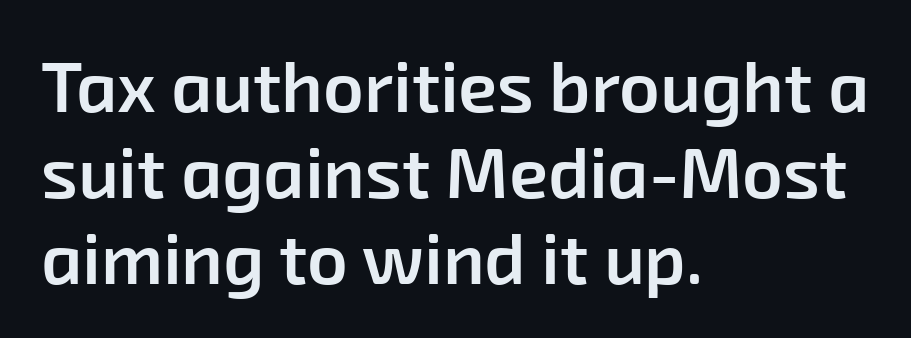
The image shows 71 px semibold sans-serif type; set left-aligned, line spacing 1.21x, normal letter spacing, not underlined; low stroke contrast and a medium x-height.
